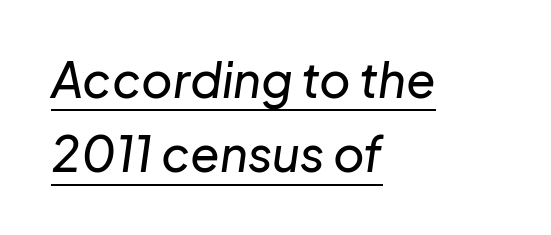
The rendering applies a slant to the glyphs. Each letter keeps its own natural width here, so spacing adapts to shape. The lines are quadded left. Successive baselines arrive at the customary interval.
